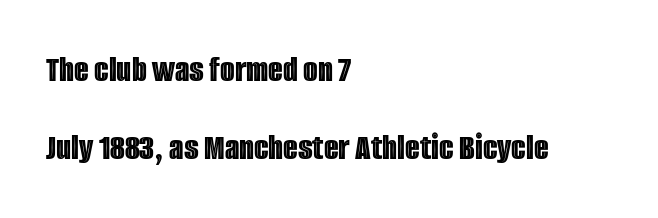
Q: Is the text italic (slanted)? A: No, it is upright.
Q: Is the text underlined? A: No.
Q: How is the paragraph aligned? A: Left-aligned.
Q: Is the spacing between letters normal or unusually wide? A: Normal.
Q: Is the spacing between lines tight, normal or loose? A: Loose.
Q: Width (condensed, normal, or wide)? A: Condensed.
Q: x-height? A: Large.
Q: Monospaced? A: No.
